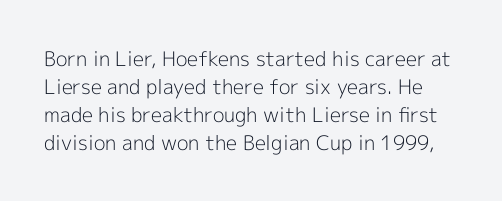
{"italic": "no", "bold": "no", "underline": "no", "line_spacing": "normal", "line_spacing_ratio": 1.4, "letter_spacing": "normal", "letter_spacing_em": 0.0, "glyph_px": 20}
